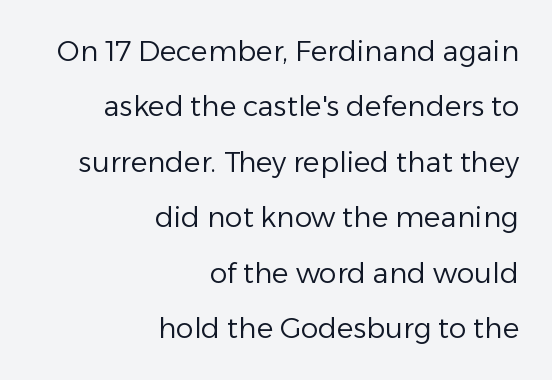
Q: Is the text bold? A: No.
Q: Is the text italic (slanted)? A: No, it is upright.
Q: Is the typeface a serif or a sans-serif typeface? A: Sans-serif.
Q: Is the text underlined? A: No.
Q: How is the paragraph aligned? A: Right-aligned.
Q: Is the spacing between letters normal or unusually wide? A: Normal.
Q: Is the spacing between lines tight, normal or loose? A: Loose.
Q: Width (condensed, normal, or wide)? A: Normal.
Q: Stroke contrast? A: Low.
Q: x-height? A: Medium.
Q: Monospaced? A: No.
